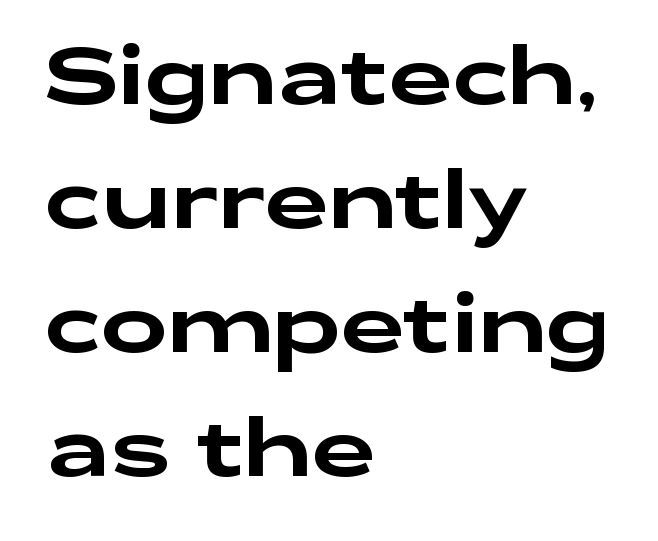
Q: Is the text italic (slanted)? A: No, it is upright.
Q: Is the typeface a serif or a sans-serif typeface? A: Sans-serif.
Q: Is the text underlined? A: No.
Q: How is the paragraph aligned? A: Left-aligned.
Q: Is the spacing between letters normal or unusually wide? A: Normal.
Q: Is the spacing between lines tight, normal or loose? A: Normal.
Q: Width (condensed, normal, or wide)? A: Wide.
Q: Stroke contrast? A: Low.
Q: x-height? A: Medium.
Q: Monospaced? A: No.
